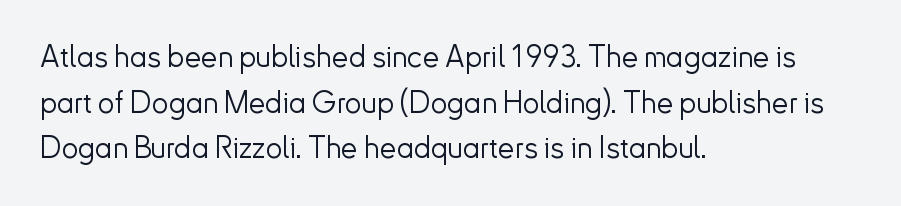
Q: Is the text bold? A: No.
Q: Is the text italic (slanted)? A: No, it is upright.
Q: Is the typeface a serif or a sans-serif typeface? A: Sans-serif.
Q: Is the text underlined? A: No.
Q: How is the paragraph aligned? A: Left-aligned.
Q: Is the spacing between letters normal or unusually wide? A: Normal.
Q: Is the spacing between lines tight, normal or loose? A: Normal.
Q: Width (condensed, normal, or wide)? A: Normal.
Q: Stroke contrast? A: Low.
Q: x-height? A: Small.
Q: Monospaced? A: No.
